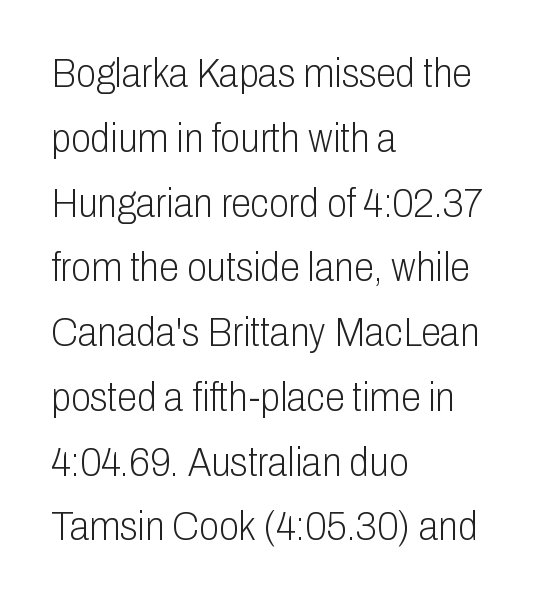
The image shows 41 px light, condensed sans-serif type, upright; set left-aligned, normal line spacing (1.58x), normal letter spacing, not underlined; low stroke contrast and a medium x-height.
